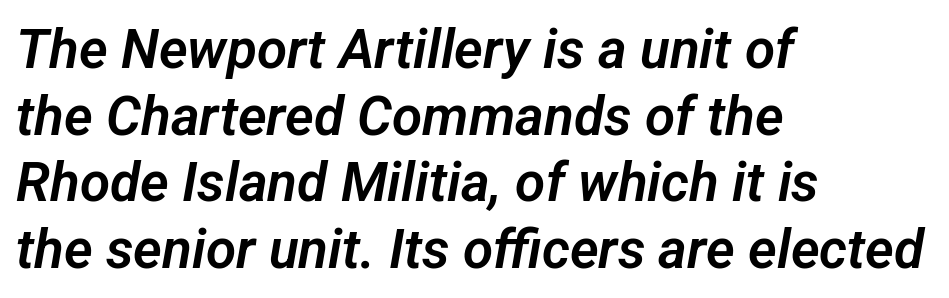
{"serif": "no", "width": "normal", "stroke_contrast": "low", "x_height": "medium", "monospaced": "no", "underline": "no", "align": "left", "line_spacing_ratio": 1.21, "letter_spacing": "normal", "letter_spacing_em": 0.0, "glyph_px": 55}
